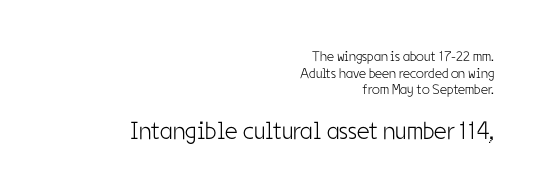
The image shows 25 px text type, upright; set right-aligned, line spacing 1.19x, normal letter spacing, not underlined; the second (bottom) block is 1.79x larger.
